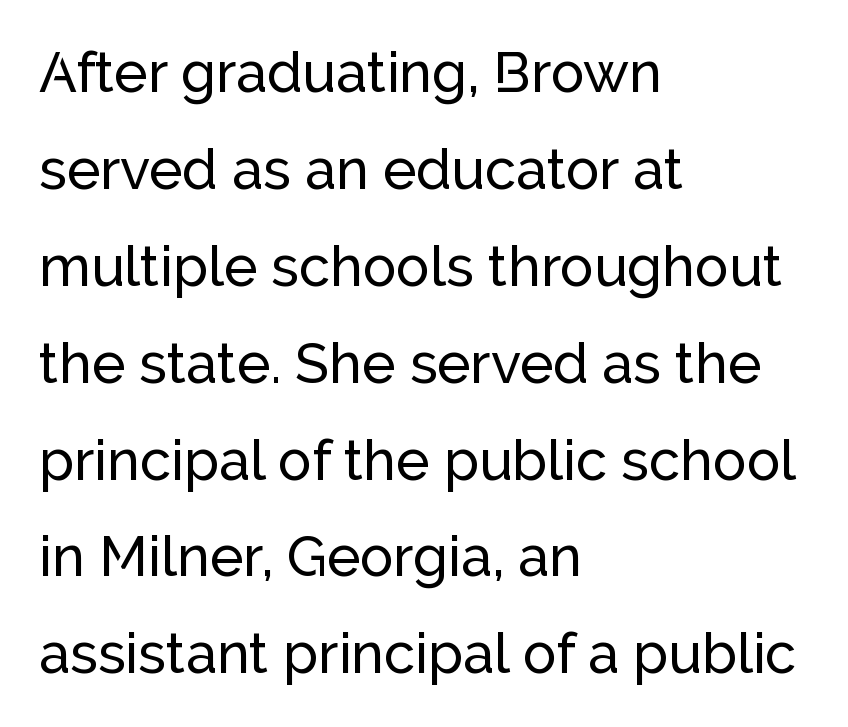
{"serif": "no", "italic": "no", "width": "normal", "stroke_contrast": "low", "x_height": "medium", "monospaced": "no", "underline": "no", "align": "left", "line_spacing_ratio": 1.73, "letter_spacing": "normal", "letter_spacing_em": 0.0, "glyph_px": 56}
